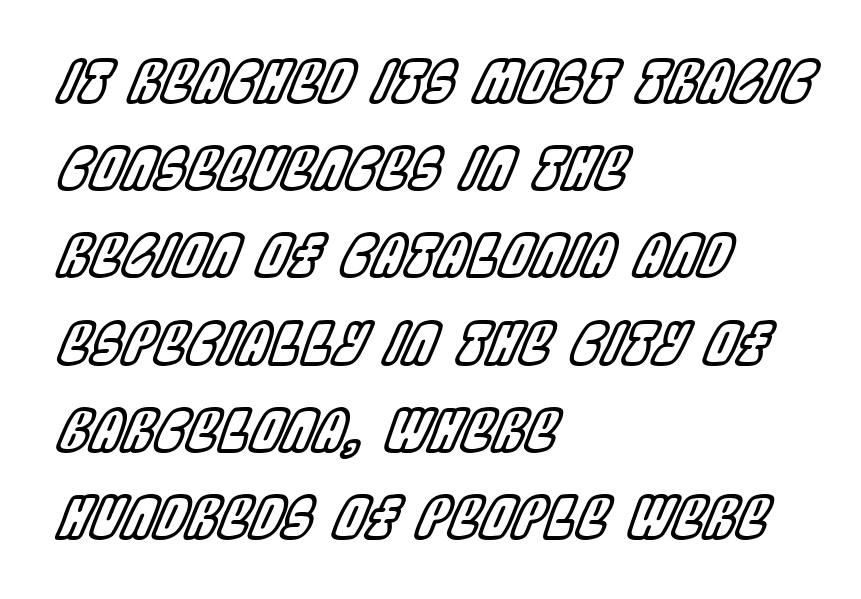
Do the characters align in a grid? No, the font is proportional. The lines sit at an ordinary, default distance from one another. Observe the lean: these are italic letterforms. Line beginnings align vertically; line endings do not. Descenders hang freely into open space.
